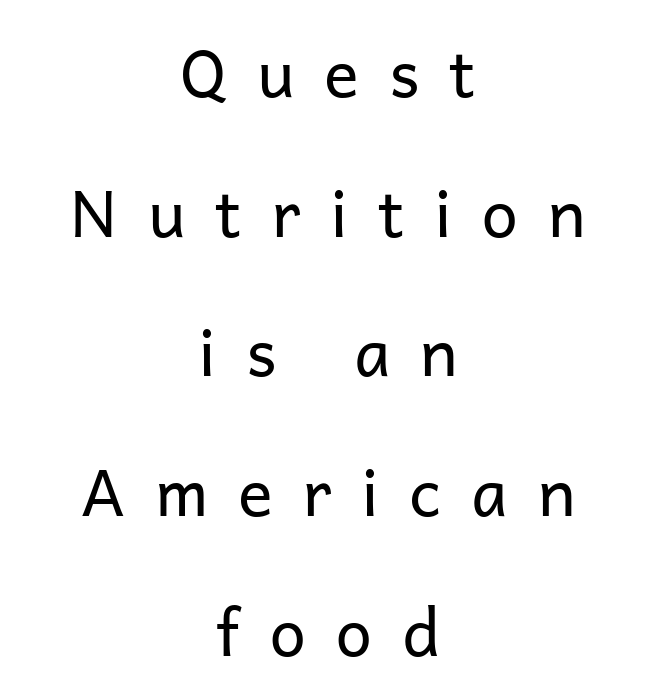
{"serif": "no", "italic": "no", "bold": "no", "weight": "regular", "width": "normal", "stroke_contrast": "low", "x_height": "medium", "monospaced": "no", "underline": "no", "align": "center", "line_spacing": "loose", "line_spacing_ratio": 2.15, "letter_spacing": "wide", "letter_spacing_em": 0.46, "glyph_px": 65}
